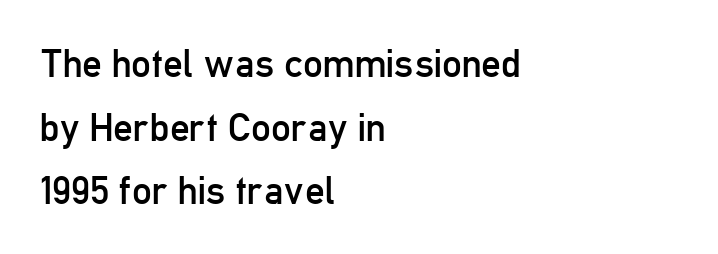
{"serif": "no", "italic": "no", "bold": "no", "weight": "regular", "width": "condensed", "stroke_contrast": "low", "x_height": "medium", "monospaced": "no", "underline": "no", "align": "left", "line_spacing": "normal", "line_spacing_ratio": 1.63, "letter_spacing": "normal", "letter_spacing_em": 0.0, "glyph_px": 39}
